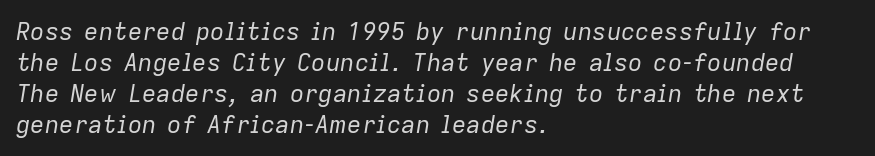
{"italic": "yes", "lean": "right", "slant_degrees": 9, "bold": "no", "underline": "no", "align": "left", "line_spacing": "normal", "line_spacing_ratio": 1.29, "letter_spacing": "normal", "letter_spacing_em": 0.0, "glyph_px": 24}
